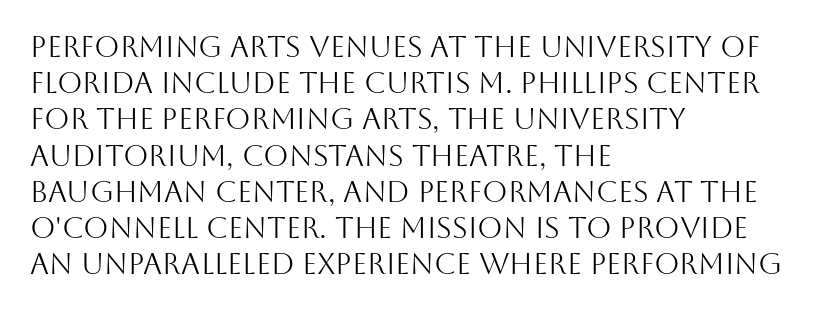
Q: Is the text bold? A: No.
Q: Is the text italic (slanted)? A: No, it is upright.
Q: Is the typeface a serif or a sans-serif typeface? A: Sans-serif.
Q: Is the text underlined? A: No.
Q: How is the paragraph aligned? A: Left-aligned.
Q: Is the spacing between letters normal or unusually wide? A: Normal.
Q: Is the spacing between lines tight, normal or loose? A: Normal.
Q: Width (condensed, normal, or wide)? A: Normal.
Q: Stroke contrast? A: Medium.
Q: x-height? A: Large.
Q: Monospaced? A: No.
